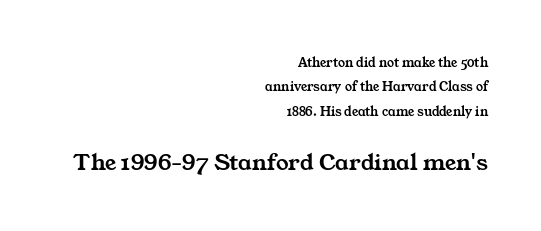
Q: Is the text underlined? A: No.
Q: How is the paragraph aligned? A: Right-aligned.
Q: Is the spacing between letters normal or unusually wide? A: Normal.
Q: Which block of text is set in a larger size, the first (top) or the second (bottom)? A: The second (bottom) one.
